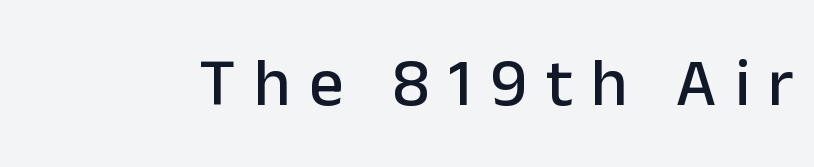
Varying glyph widths throughout — classic text-font behaviour. Lines of text with bare space underneath. The face used here is a sans, in the tradition of grotesques and geometrics. Between one letter and the next there's a generous, obvious gap. The axis of the letterforms is exactly vertical.
